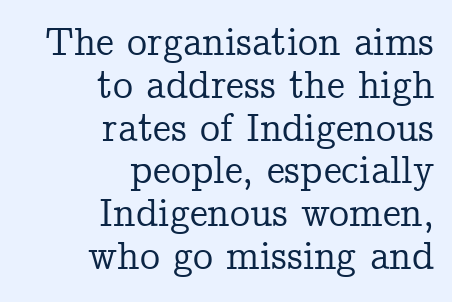
Ascenders rise straight up at ninety degrees. Compared with typical paragraphs, the rows here are closer together. Decoration check: the copy has no underline. The letters advance in unequal steps, a hallmark of proportional type. What kind of face is this? One with serifs. Every row of glyphs terminates at an identical x-position on the right.
